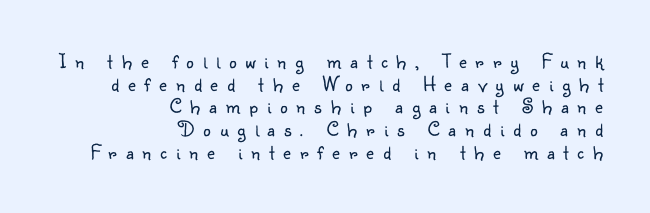
Plain, unruled lines of type. Italic: no, the glyphs are upright roman. Line ends are locked; line starts wander. Is the type heavy? It reads as light-to-regular instead.
